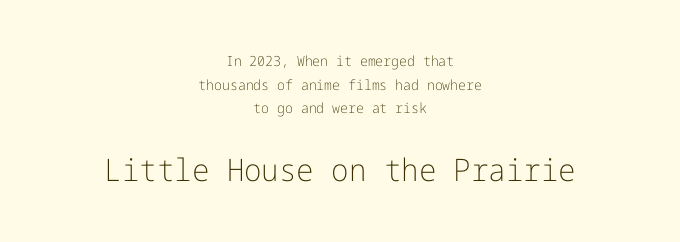
Q: Is the text bold? A: No.
Q: Is the text italic (slanted)? A: No, it is upright.
Q: Is the typeface a serif or a sans-serif typeface? A: Sans-serif.
Q: Is the text underlined? A: No.
Q: How is the paragraph aligned? A: Centered.
Q: Is the spacing between letters normal or unusually wide? A: Normal.
Q: Is the spacing between lines tight, normal or loose? A: Normal.
Q: Which block of text is set in a larger size, the first (top) or the second (bottom)? A: The second (bottom) one.
Q: Width (condensed, normal, or wide)? A: Normal.
Q: Stroke contrast? A: Low.
Q: x-height? A: Medium.
